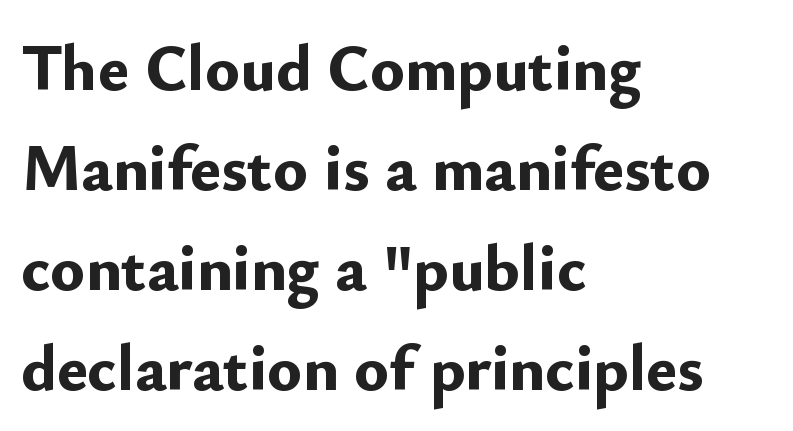
{"serif": "no", "italic": "no", "bold": "yes", "weight": "bold", "width": "normal", "stroke_contrast": "low", "x_height": "small", "monospaced": "no", "underline": "no", "align": "left", "line_spacing": "normal", "line_spacing_ratio": 1.54, "letter_spacing": "normal", "letter_spacing_em": 0.0, "glyph_px": 65}
